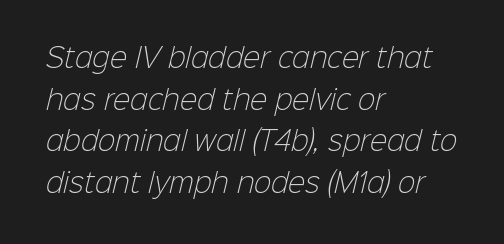
The image shows 26 px text type; set left-aligned, normal line spacing (1.6x), normal letter spacing, not underlined.
